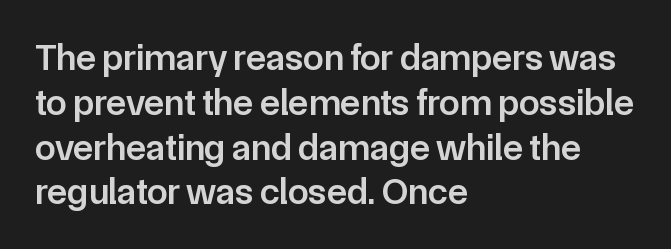
The passage shown has conventional tracking throughout. Looks like regular typesetting: each glyph gets only the width it needs. Serif or sans? Sans — the stroke terminals are bare. Italic? Not at all — the glyphs are vertical. Bare-footed words on every line.
